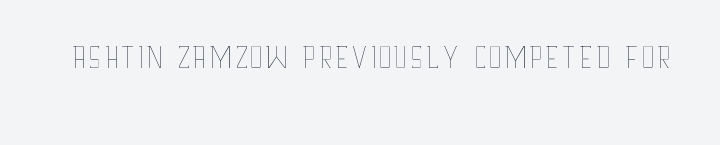
The image shows 47 px thin, condensed type, upright; set normal letter spacing, not underlined; low stroke contrast and a large x-height.
